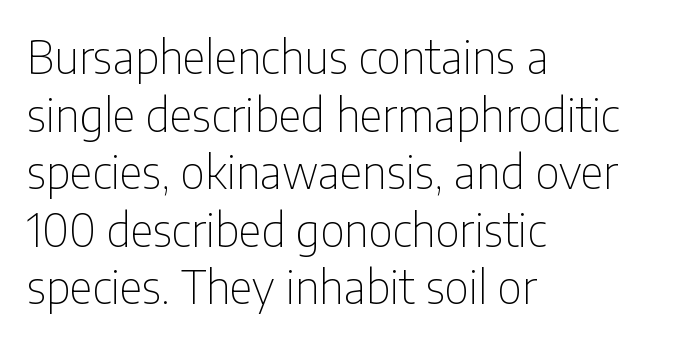
{"serif": "no", "italic": "no", "bold": "no", "weight": "thin", "width": "condensed", "stroke_contrast": "low", "x_height": "medium", "monospaced": "no", "underline": "no", "align": "left", "line_spacing": "normal", "line_spacing_ratio": 1.28, "letter_spacing": "normal", "letter_spacing_em": 0.0, "glyph_px": 45}
